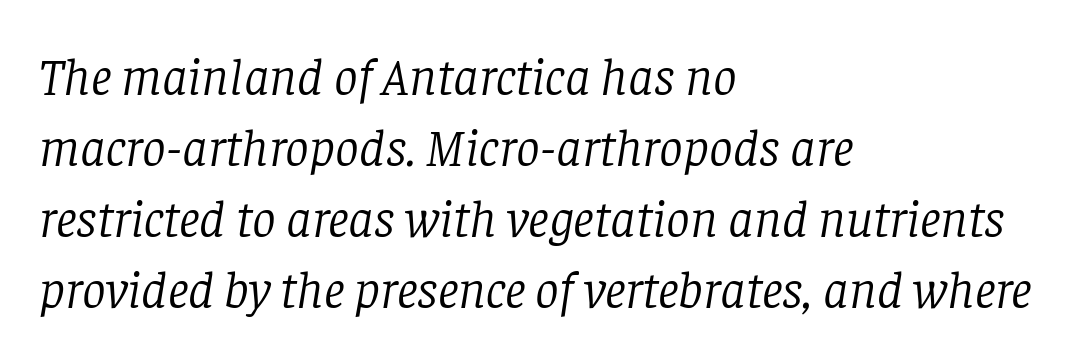
Q: Is the text bold? A: No.
Q: Is the text italic (slanted)? A: Yes, it leans right by about 8 degrees.
Q: Is the typeface a serif or a sans-serif typeface? A: Serif.
Q: Is the text underlined? A: No.
Q: How is the paragraph aligned? A: Left-aligned.
Q: Is the spacing between letters normal or unusually wide? A: Normal.
Q: Is the spacing between lines tight, normal or loose? A: Normal.
Q: Width (condensed, normal, or wide)? A: Normal.
Q: Stroke contrast? A: Low.
Q: x-height? A: Large.
Q: Monospaced? A: No.
